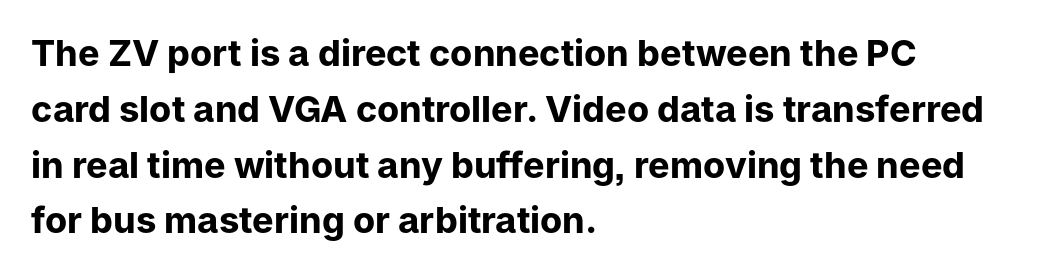
{"serif": "no", "italic": "no", "bold": "yes", "weight": "bold", "width": "normal", "stroke_contrast": "low", "x_height": "medium", "monospaced": "no", "underline": "no", "align": "left", "line_spacing": "normal", "line_spacing_ratio": 1.55, "letter_spacing": "normal", "letter_spacing_em": 0.0, "glyph_px": 36}
